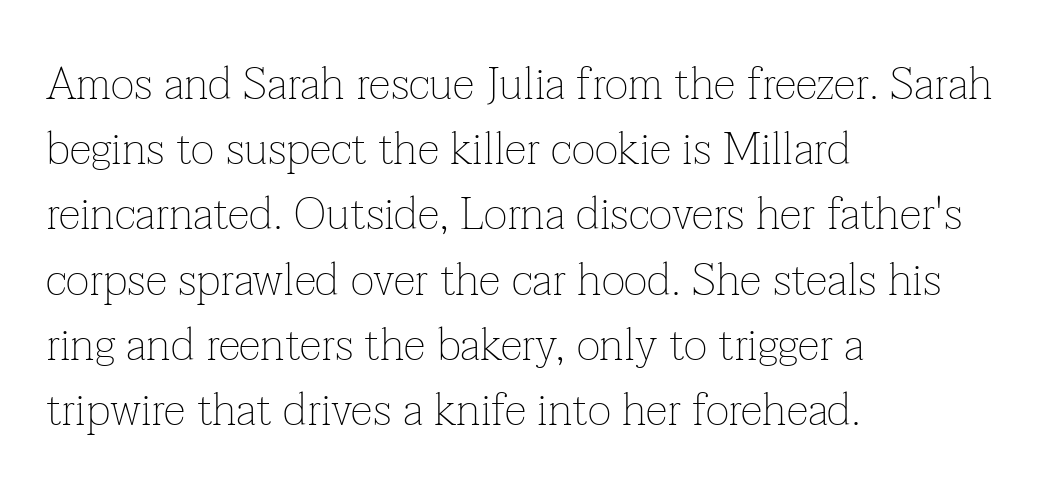
Style check: upright. The line texture is even and compact thanks to regular tracking. The letters carry serifs — small finishing strokes at the ends of their stems. A normal amount of white space separates one row of letters from the next.
